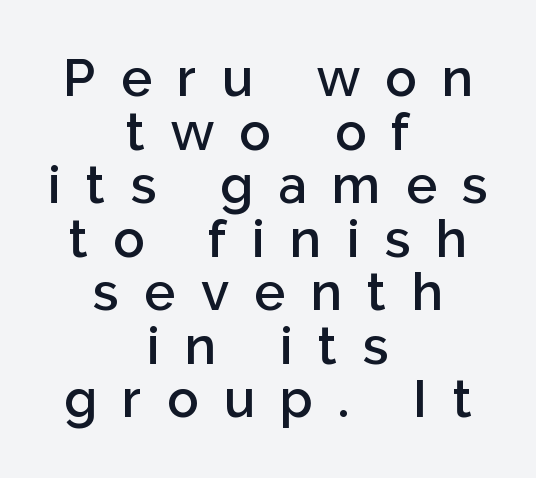
{"serif": "no", "italic": "no", "bold": "semi", "weight": "semibold", "width": "normal", "stroke_contrast": "low", "x_height": "medium", "monospaced": "no", "underline": "no", "align": "center", "line_spacing": "tight", "line_spacing_ratio": 1.03, "letter_spacing": "wide", "letter_spacing_em": 0.49, "glyph_px": 52}
